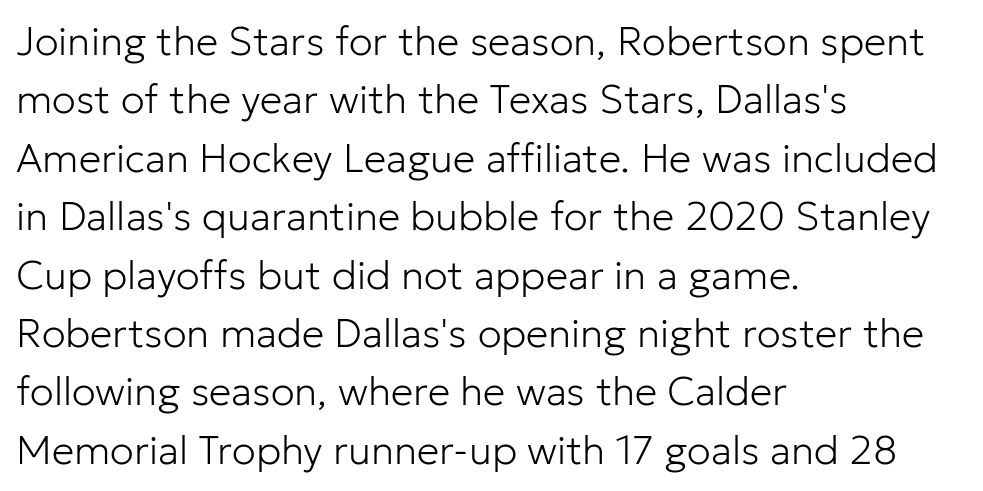
The image shows 40 px light sans-serif type, upright; set left-aligned, normal line spacing (1.46x), normal letter spacing, not underlined; low stroke contrast and a medium x-height.
